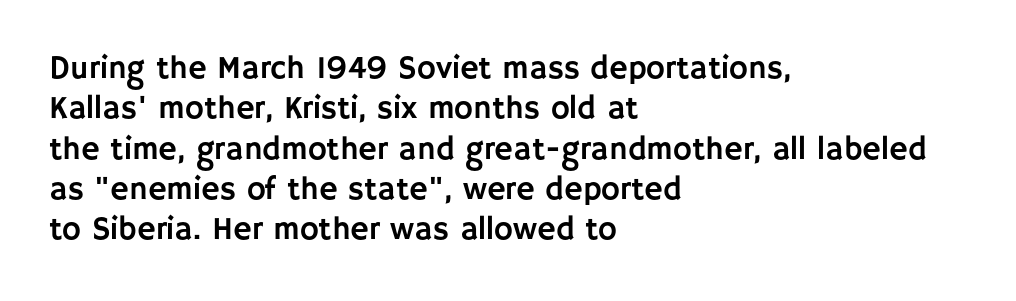
{"serif": "no", "italic": "no", "width": "normal", "stroke_contrast": "low", "x_height": "large", "monospaced": "no", "underline": "no", "align": "left", "line_spacing": "normal", "line_spacing_ratio": 1.26, "letter_spacing": "normal", "letter_spacing_em": 0.0, "glyph_px": 32}
